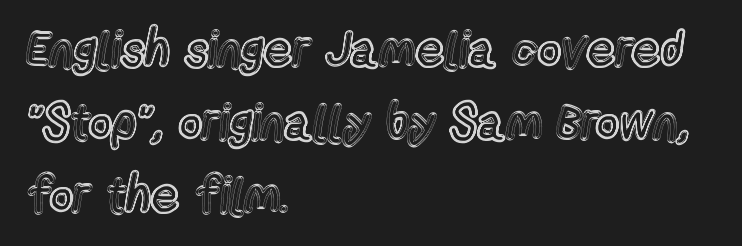
The gaps between neighbouring characters are ordinary and unremarkable. The strip under each line holds only bare page. The rendering uses natural spacing where letterforms have individual widths.
